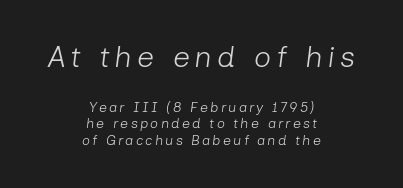
Q: Is the text bold? A: No.
Q: Is the text italic (slanted)? A: Yes, it leans right by about 7 degrees.
Q: Is the text underlined? A: No.
Q: How is the paragraph aligned? A: Centered.
Q: Which block of text is set in a larger size, the first (top) or the second (bottom)? A: The first (top) one.
Q: Width (condensed, normal, or wide)? A: Normal.
Q: Stroke contrast? A: Low.
Q: x-height? A: Medium.
Q: Monospaced? A: No.
